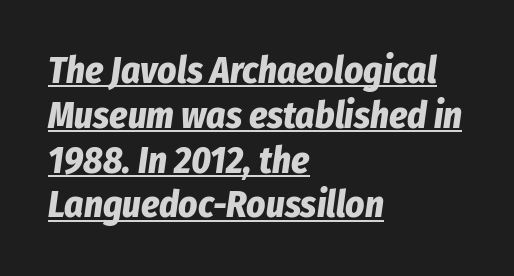
Compared with ordinary roman type, these characters are visibly tilted. Character widths vary here, with narrow letters taking less room than wide ones. Line beginnings align vertically; line endings do not. Honestly, the letter spacing is just normal — you wouldn't notice it. The glyphs have the mass of a bold cut.
